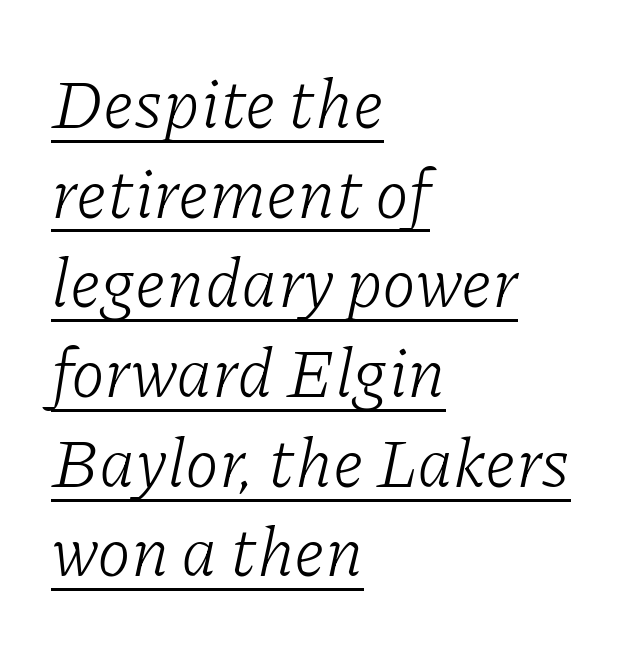
The image shows 69 px light serif type, italic (leaning right); set left-aligned, normal line spacing (1.3x), normal letter spacing, underlined; low stroke contrast and a medium x-height.
